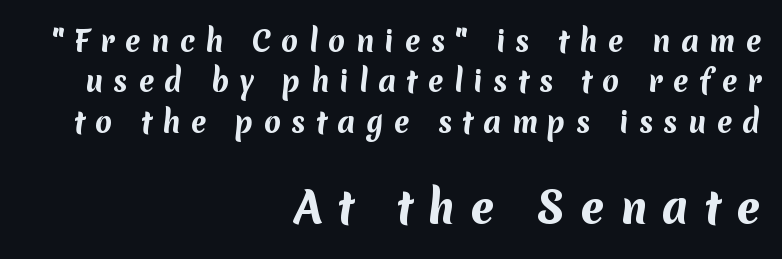
Underline: absent. Caption: expanded tracking, letters set apart. Each letter keeps its own natural width here, so spacing adapts to shape. A student would notice the bottom passage is typeset larger than what precedes it. This is heavy type, rendered in bold.
